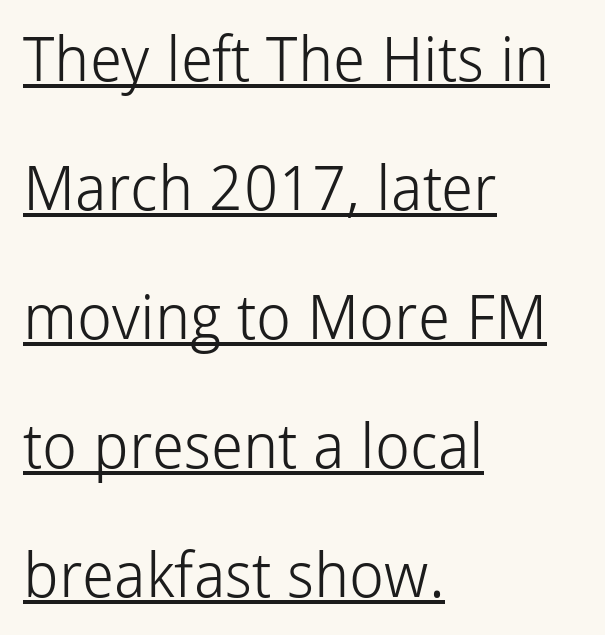
The image shows 62 px light sans-serif type, upright; set left-aligned, loose line spacing (2.08x), normal letter spacing, underlined; low stroke contrast and a medium x-height.
